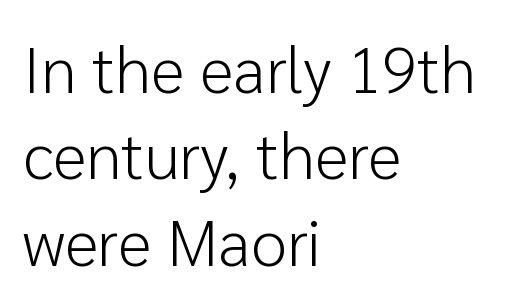
Q: Is the text bold? A: No.
Q: Is the text italic (slanted)? A: No, it is upright.
Q: Is the typeface a serif or a sans-serif typeface? A: Sans-serif.
Q: Is the text underlined? A: No.
Q: How is the paragraph aligned? A: Left-aligned.
Q: Is the spacing between letters normal or unusually wide? A: Normal.
Q: Is the spacing between lines tight, normal or loose? A: Normal.
Q: Width (condensed, normal, or wide)? A: Normal.
Q: Stroke contrast? A: Low.
Q: x-height? A: Medium.
Q: Monospaced? A: No.
